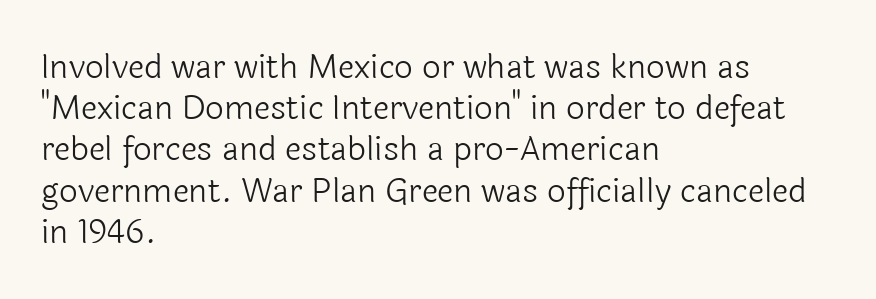
The paragraph has a hard left edge and a soft right edge. A roman cut, with each character standing at attention. Descenders are the only things crossing below the line. You could not count columns in this text — the font is proportionally spaced.
